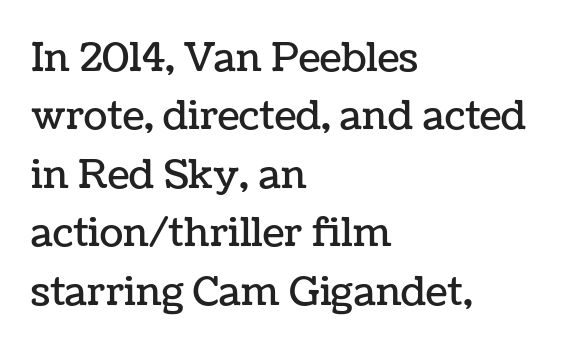
{"italic": "no", "width": "normal", "stroke_contrast": "low", "x_height": "medium", "monospaced": "no", "underline": "no", "align": "left", "line_spacing": "normal", "line_spacing_ratio": 1.5, "letter_spacing": "normal", "letter_spacing_em": 0.0, "glyph_px": 39}
